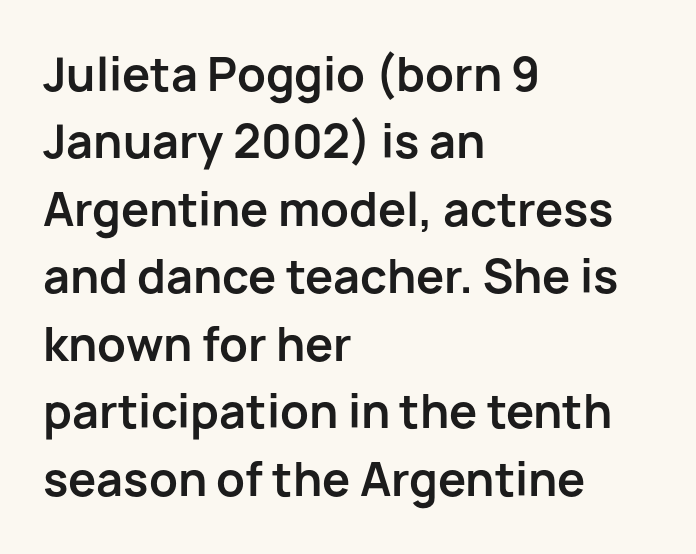
{"serif": "no", "italic": "no", "bold": "yes", "weight": "bold", "width": "normal", "stroke_contrast": "low", "x_height": "medium", "monospaced": "no", "underline": "no", "align": "left", "line_spacing": "normal", "line_spacing_ratio": 1.5, "letter_spacing": "normal", "letter_spacing_em": 0.0, "glyph_px": 45}
